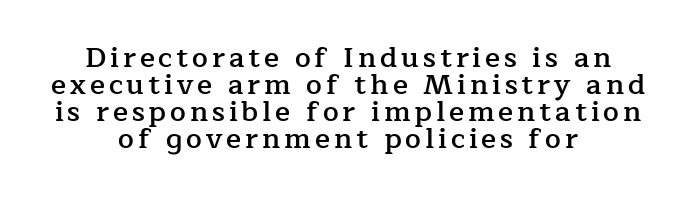
{"serif": "yes", "italic": "no", "bold": "semi", "weight": "semibold", "width": "normal", "stroke_contrast": "low", "x_height": "medium", "monospaced": "no", "underline": "no", "align": "center", "line_spacing": "tight", "line_spacing_ratio": 0.97, "glyph_px": 28}
